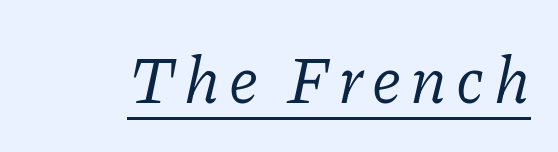
{"serif": "yes", "italic": "yes", "lean": "right", "slant_degrees": 11, "bold": "no", "weight": "light", "width": "normal", "stroke_contrast": "low", "x_height": "medium", "monospaced": "no", "underline": "yes", "glyph_px": 67}
